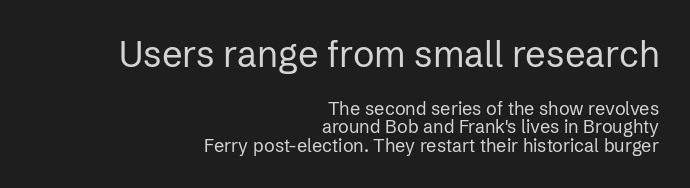
{"serif": "no", "italic": "no", "bold": "no", "weight": "regular", "width": "normal", "stroke_contrast": "low", "x_height": "medium", "monospaced": "no", "underline": "no", "align": "right", "line_spacing": "tight", "line_spacing_ratio": 1.03, "letter_spacing": "normal", "letter_spacing_em": 0.0, "larger_block": "first", "size_ratio": 2.0, "glyph_px": 36}
